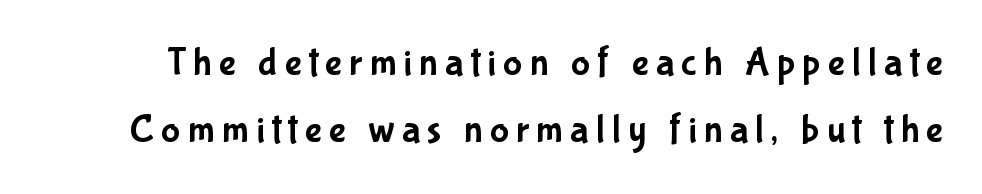
Each letter's strokes conclude bluntly, with no projecting serifs. Posture: straight, roman, zero tilt. Spacing verdict: proportional, widths tailored to each character. The space directly below the letters is spotless.
